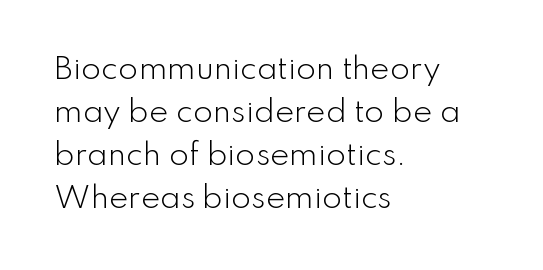
The image shows 29 px light sans-serif type, upright; set left-aligned, normal line spacing (1.48x), normal letter spacing, not underlined; low stroke contrast and a small x-height.
